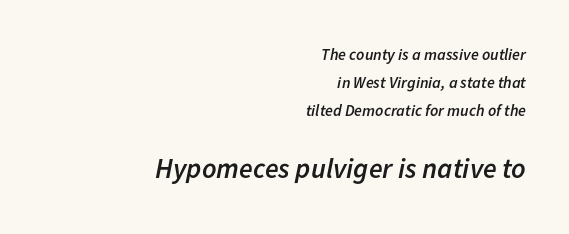
The image shows 28 px semibold type, italic (leaning right); set right-aligned, line spacing 1.75x, normal letter spacing, not underlined; the second (bottom) block is 1.75x larger; low stroke contrast and a medium x-height.
